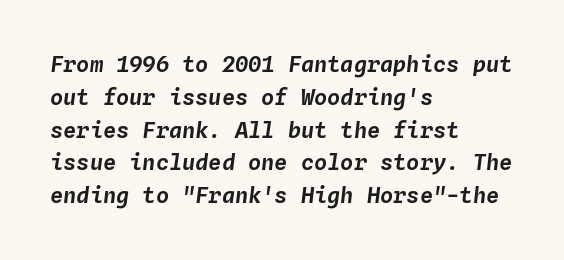
The image shows 22 px text type, italic (leaning right); set left-aligned, normal line spacing (1.49x), normal letter spacing, not underlined.
